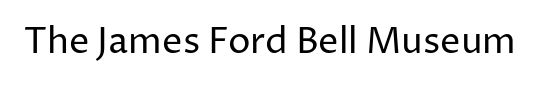
Q: Is the text bold? A: No.
Q: Is the text italic (slanted)? A: No, it is upright.
Q: Is the typeface a serif or a sans-serif typeface? A: Sans-serif.
Q: Is the text underlined? A: No.
Q: Is the spacing between letters normal or unusually wide? A: Normal.
Q: Width (condensed, normal, or wide)? A: Normal.
Q: Stroke contrast? A: Low.
Q: x-height? A: Medium.
Q: Monospaced? A: No.
